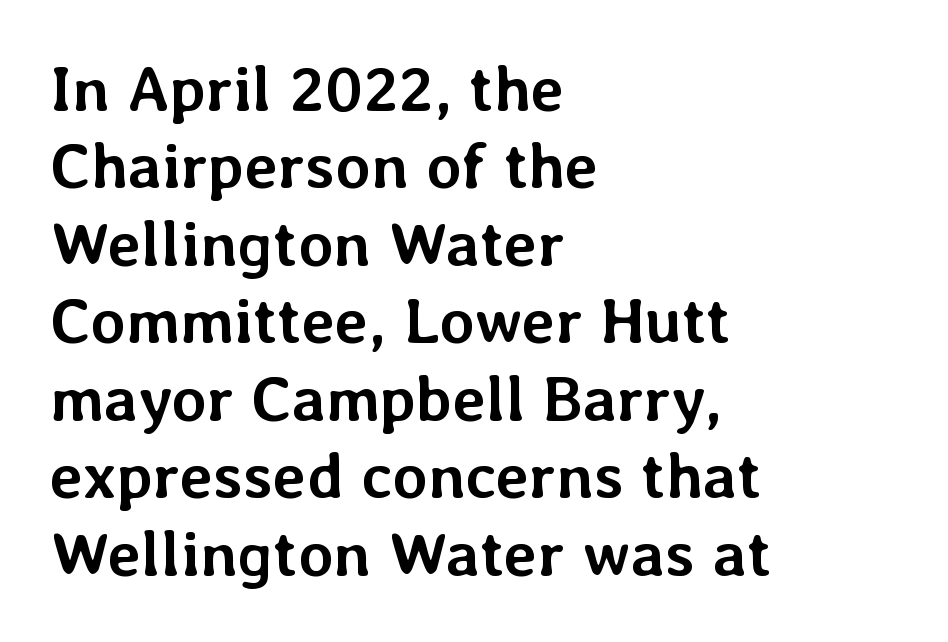
Q: Is the text bold? A: Yes.
Q: Is the text italic (slanted)? A: No, it is upright.
Q: Is the text underlined? A: No.
Q: How is the paragraph aligned? A: Left-aligned.
Q: Is the spacing between letters normal or unusually wide? A: Normal.
Q: Width (condensed, normal, or wide)? A: Normal.
Q: Stroke contrast? A: Low.
Q: x-height? A: Medium.
Q: Monospaced? A: No.
